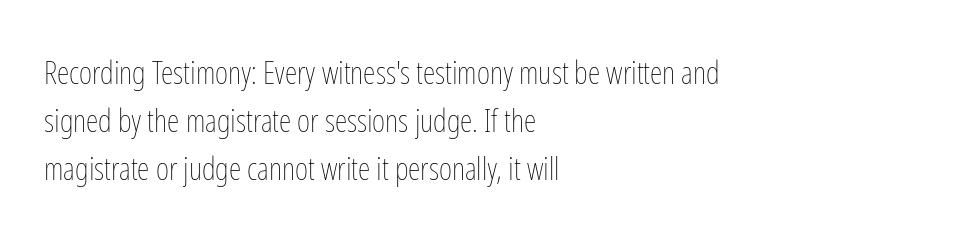
{"italic": "no", "bold": "no", "weight": "thin", "width": "condensed", "stroke_contrast": "low", "x_height": "medium", "monospaced": "no", "underline": "no", "align": "left", "line_spacing": "normal", "line_spacing_ratio": 1.5, "letter_spacing": "normal", "letter_spacing_em": 0.0, "glyph_px": 32}
